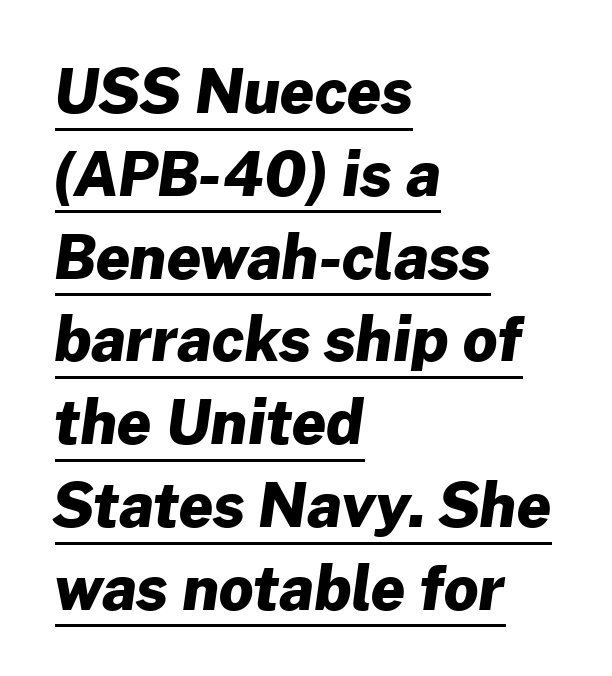
{"serif": "no", "bold": "yes", "weight": "heavy", "width": "normal", "stroke_contrast": "low", "x_height": "medium", "monospaced": "no", "underline": "yes", "align": "left", "line_spacing": "normal", "line_spacing_ratio": 1.38, "letter_spacing": "normal", "letter_spacing_em": 0.0, "glyph_px": 60}
